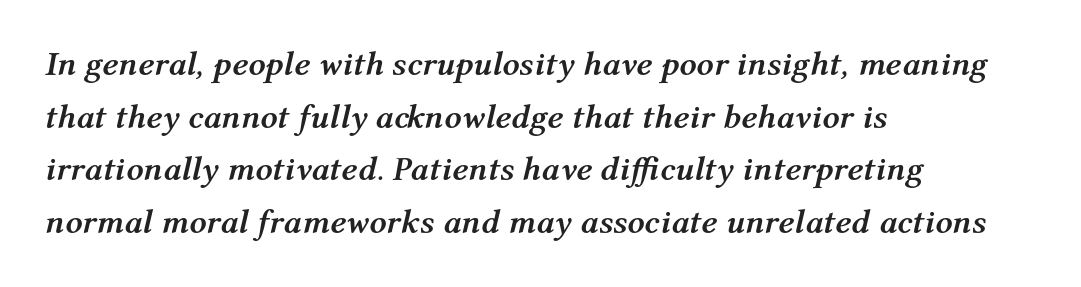
Q: Is the text bold? A: Yes.
Q: Is the text italic (slanted)? A: Yes, it leans right by about 12 degrees.
Q: Is the text underlined? A: No.
Q: How is the paragraph aligned? A: Left-aligned.
Q: Is the spacing between letters normal or unusually wide? A: Normal.
Q: Is the spacing between lines tight, normal or loose? A: Normal.
Q: Width (condensed, normal, or wide)? A: Normal.
Q: Stroke contrast? A: Medium.
Q: x-height? A: Medium.
Q: Monospaced? A: No.
